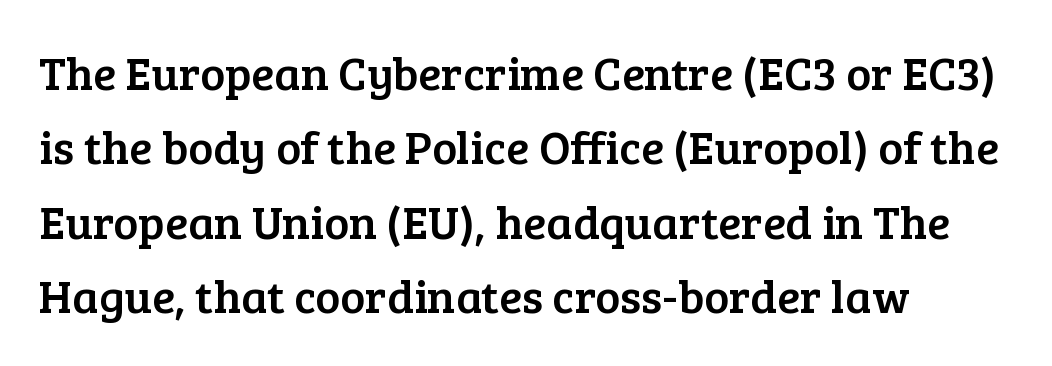
The image shows 47 px serif type, upright; set left-aligned, normal line spacing (1.58x), normal letter spacing, not underlined; low stroke contrast and a medium x-height.
